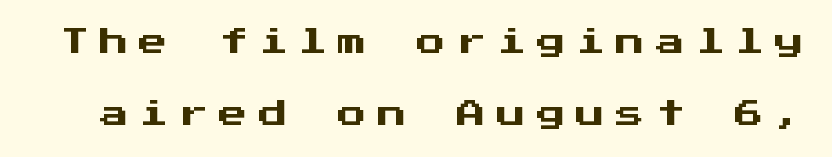
{"serif": "no", "italic": "no", "width": "normal", "stroke_contrast": "medium", "x_height": "medium", "monospaced": "yes", "underline": "no", "line_spacing": "loose", "line_spacing_ratio": 2.48, "letter_spacing": "wide", "letter_spacing_em": 0.37, "glyph_px": 29}
